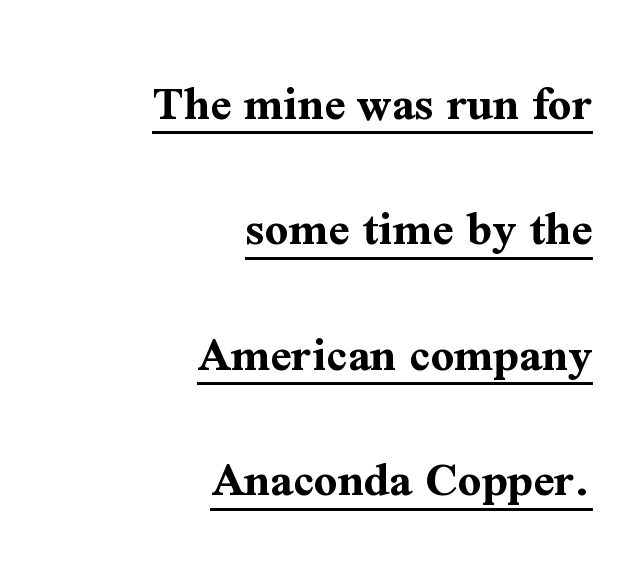
The rendering uses a large line-height, opening up the rows. I'd describe the lettering as bold — thick and assertive. Horizontally, the lines are justified to the trailing edge only. The tracking reads as untouched default to a designer's eye. Here the designer chose a conventional face with non-uniform glyph widths. The passage shown is typeset with a serif family.
